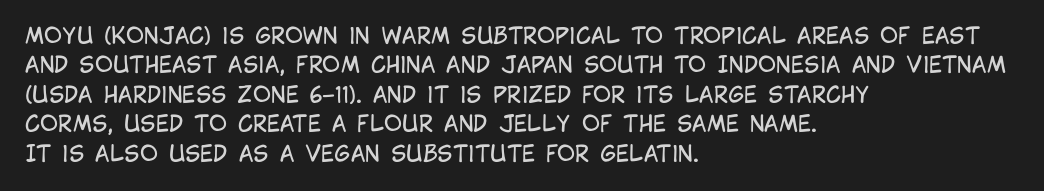
The image shows 22 px text type, upright; set left-aligned, normal line spacing (1.34x), normal letter spacing, not underlined.
